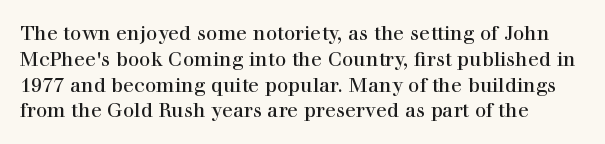
Q: Is the text bold? A: No.
Q: Is the text italic (slanted)? A: No, it is upright.
Q: Is the text underlined? A: No.
Q: Is the spacing between letters normal or unusually wide? A: Normal.
Q: Is the spacing between lines tight, normal or loose? A: Normal.
